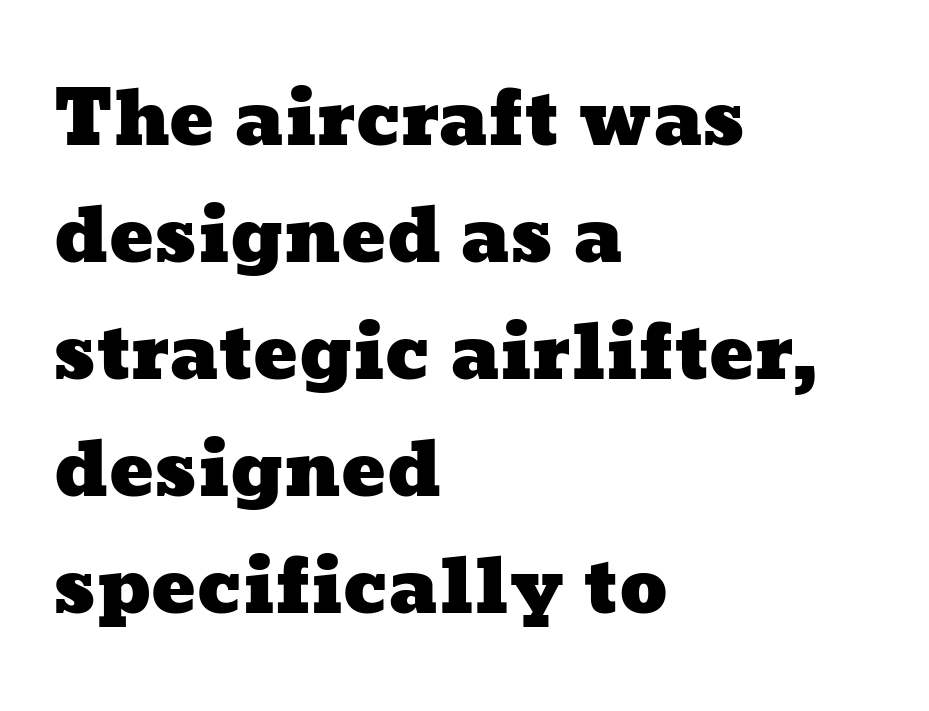
Nobody drew a line under any word here. Inter-character spacing is left at the font's built-in metrics. Notice how the passage keeps a crisp vertical edge on the left only. Looks like regular typesetting: each glyph gets only the width it needs. A normal amount of white space separates one row of letters from the next.
